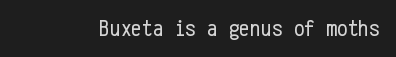
The image shows 24 px text type, upright; set normal letter spacing, not underlined.
